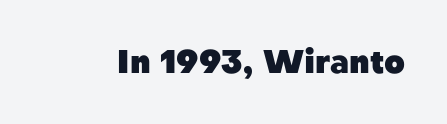
Every character sits straight up, as roman type does. Compared with typical body copy, the letter spacing here is the same. Lines of text with bare space underneath. What kind of face is this? One without serifs — a sans. Note the varied advance widths — an 'i' is clearly narrower than an 'm'.
